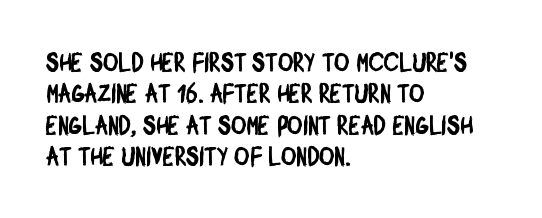
{"underline": "no", "align": "left", "line_spacing_ratio": 1.21, "letter_spacing": "normal", "letter_spacing_em": 0.0, "glyph_px": 26}
